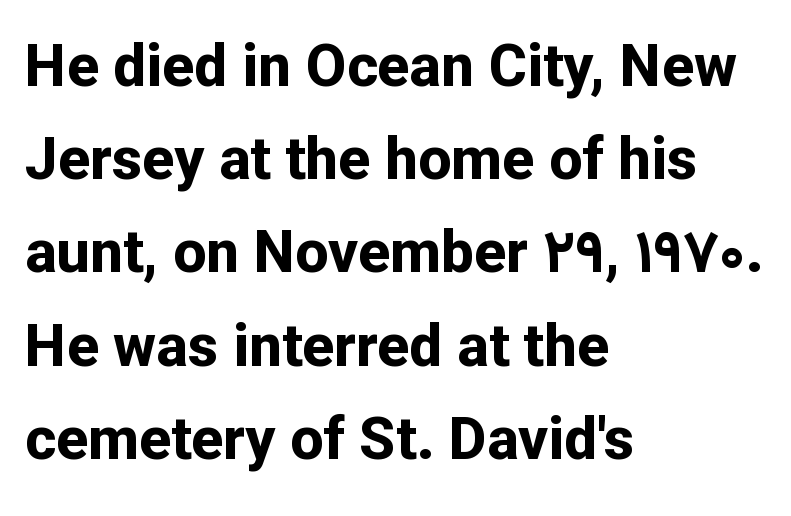
Each letter keeps its own natural width here, so spacing adapts to shape. Inter-character spacing is left at the font's built-in metrics. You'd pick this weight for a headline — it's a proper bold. Horizontal alignment here is leftward, the default for most running prose. Students, observe: this is what conventionally led text looks like. Note: no serifs on the glyphs.
